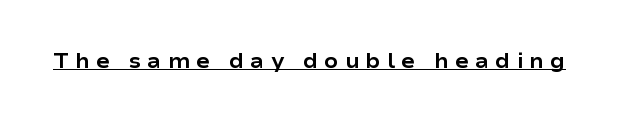
Q: Is the text bold? A: Yes.
Q: Is the text italic (slanted)? A: No, it is upright.
Q: Is the text underlined? A: Yes.
Q: Is the spacing between letters normal or unusually wide? A: Unusually wide.
